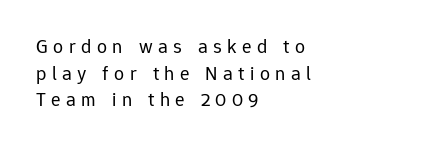
Q: Is the text bold? A: No.
Q: Is the text italic (slanted)? A: No, it is upright.
Q: Is the text underlined? A: No.
Q: How is the paragraph aligned? A: Left-aligned.
Q: Is the spacing between letters normal or unusually wide? A: Unusually wide.
Q: Is the spacing between lines tight, normal or loose? A: Normal.
